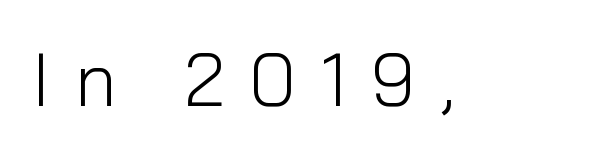
The image shows 74 px light sans-serif type, upright; set unusually wide letter spacing (+0.33 em), not underlined; low stroke contrast and a medium x-height.
